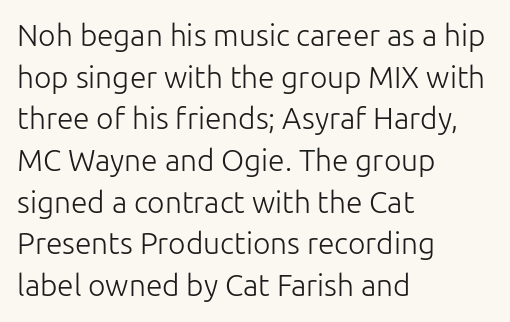
The image shows 30 px light sans-serif type, upright; set left-aligned, normal line spacing (1.39x), normal letter spacing, not underlined; low stroke contrast and a medium x-height.
